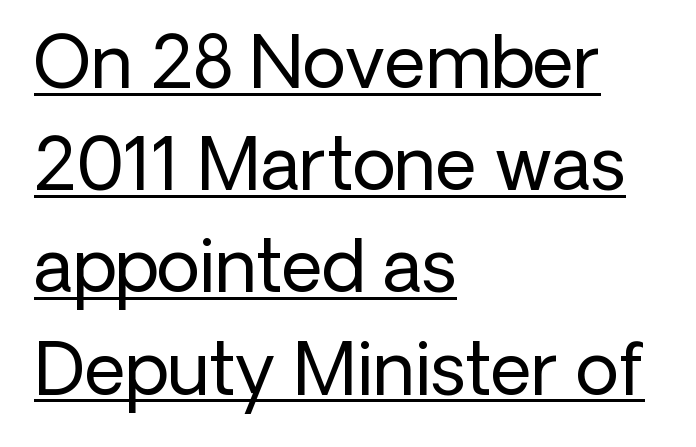
A typesetter would call this zero additional tracking. This sample has the flowing, uneven cadence of proportional lettering. Vertically, the passage feels balanced, rows spaced as you'd expect. Each line starts at the same left margin while the right side varies. Notice how a bar underscores the lettering throughout.
